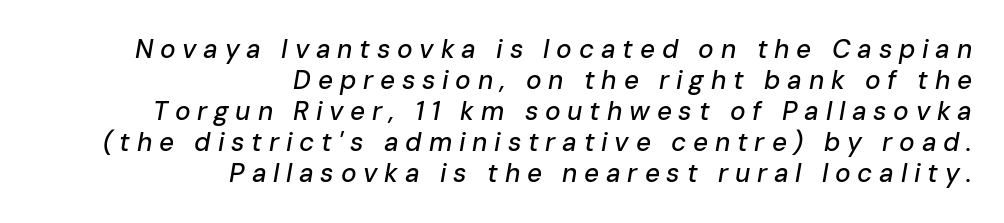
Between one letter and the next there's a generous, obvious gap. Italic: yes, the glyphs are oblique. Descenders are the only things crossing below the line. Short and long lines alike share a common ending point at right.
